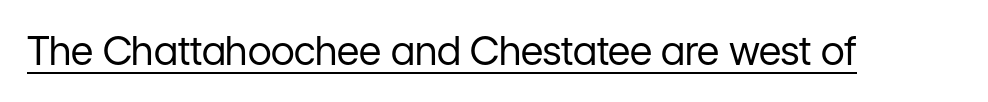
The image shows 39 px regular-weight sans-serif type, upright; set normal letter spacing, underlined; low stroke contrast and a medium x-height.
